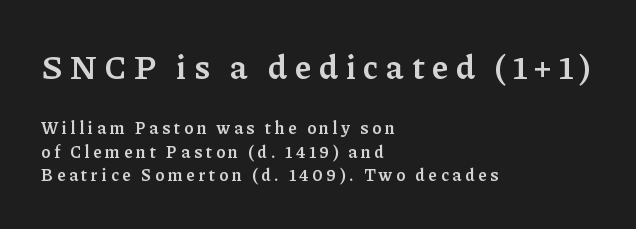
The image shows 34 px semibold serif type, upright; set left-aligned, normal line spacing (1.38x), unusually wide letter spacing (+0.23 em), not underlined; the first (top) block is 2.0x larger; low stroke contrast and a medium x-height.
